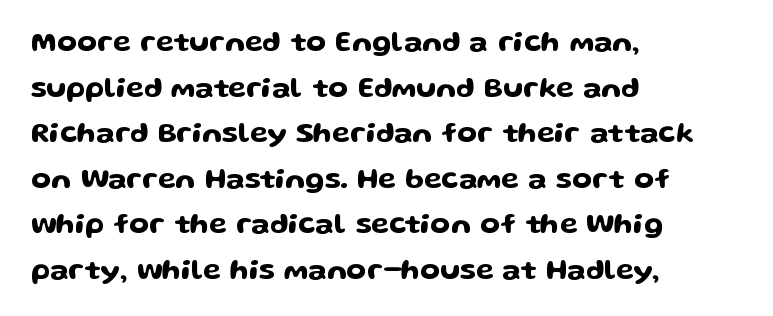
Q: Is the text italic (slanted)? A: No, it is upright.
Q: Is the typeface a serif or a sans-serif typeface? A: Sans-serif.
Q: Is the text underlined? A: No.
Q: How is the paragraph aligned? A: Left-aligned.
Q: Is the spacing between letters normal or unusually wide? A: Normal.
Q: Is the spacing between lines tight, normal or loose? A: Normal.
Q: Width (condensed, normal, or wide)? A: Wide.
Q: Stroke contrast? A: Low.
Q: x-height? A: Medium.
Q: Monospaced? A: No.
